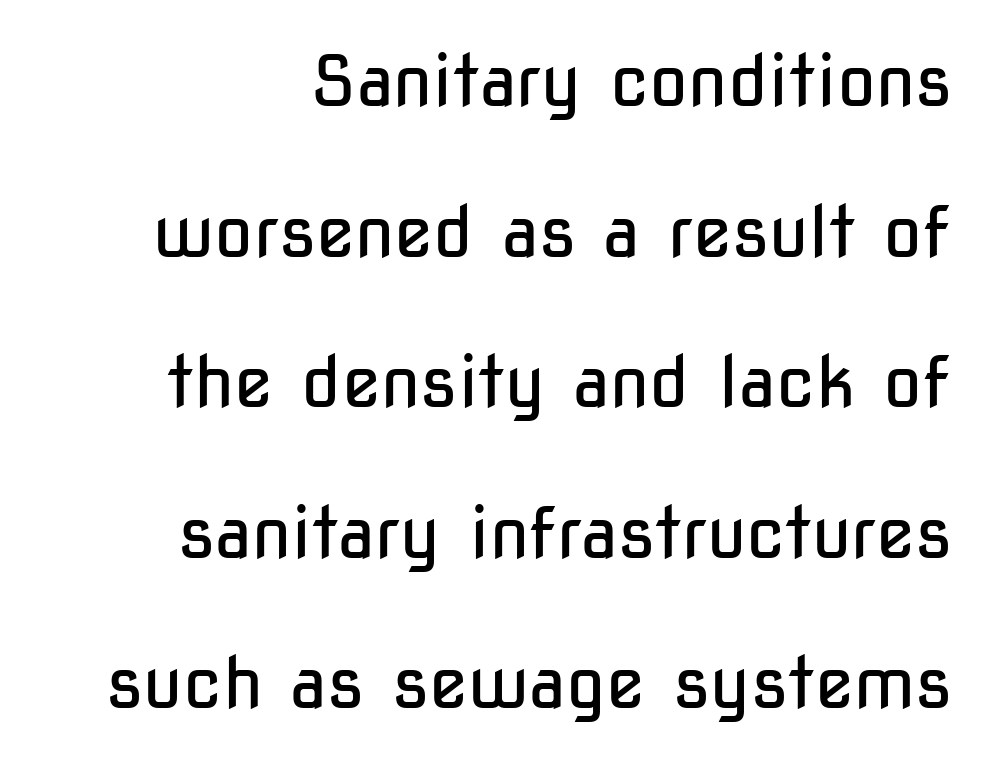
The image shows 71 px regular-weight, condensed sans-serif type, upright; set right-aligned, loose line spacing (2.12x), normal letter spacing, not underlined; low stroke contrast and a medium x-height.
